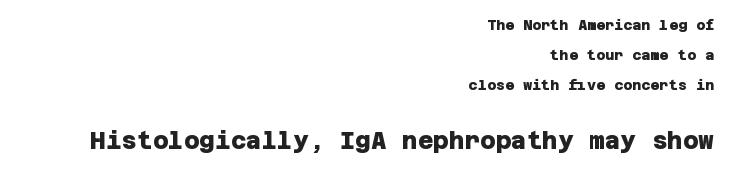
The image shows 24 px bold type; set right-aligned, loose line spacing (2.16x), normal letter spacing, not underlined; the second (bottom) block is 1.71x larger.
